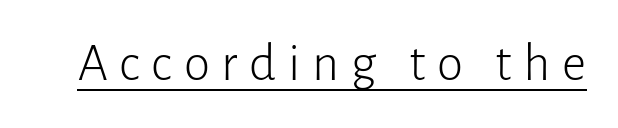
{"serif": "no", "italic": "no", "bold": "no", "weight": "light", "width": "normal", "stroke_contrast": "low", "x_height": "medium", "monospaced": "no", "underline": "yes", "letter_spacing": "wide", "letter_spacing_em": 0.22, "glyph_px": 53}
